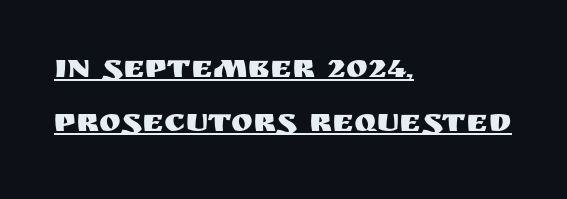
Q: Is the text italic (slanted)? A: No, it is upright.
Q: Is the typeface a serif or a sans-serif typeface? A: Sans-serif.
Q: Is the text underlined? A: Yes.
Q: How is the paragraph aligned? A: Left-aligned.
Q: Is the spacing between letters normal or unusually wide? A: Normal.
Q: Is the spacing between lines tight, normal or loose? A: Normal.
Q: Width (condensed, normal, or wide)? A: Normal.
Q: Stroke contrast? A: Medium.
Q: x-height? A: Large.
Q: Monospaced? A: No.
